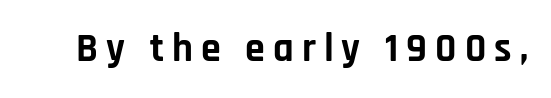
The image shows 40 px bold sans-serif type, upright; set unusually wide letter spacing (+0.2 em), not underlined; low stroke contrast and a large x-height.
